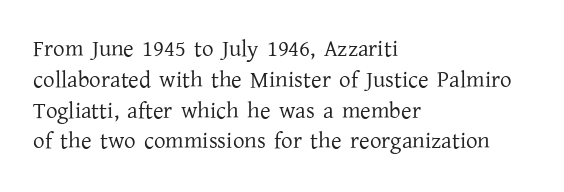
The image shows 23 px text type, upright; set left-aligned, normal line spacing (1.34x), normal letter spacing, not underlined.
